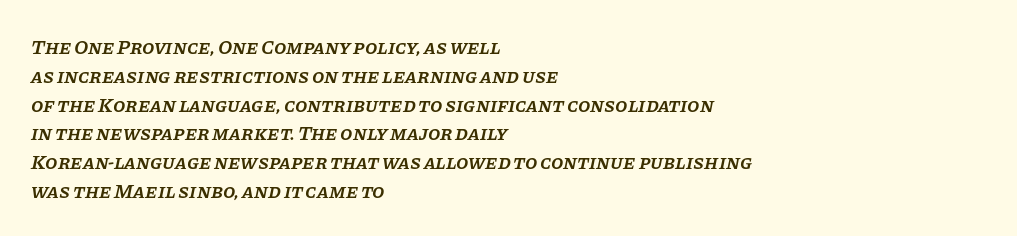
The image shows 20 px text type, italic (leaning right); set left-aligned, normal line spacing (1.44x), normal letter spacing, not underlined.
